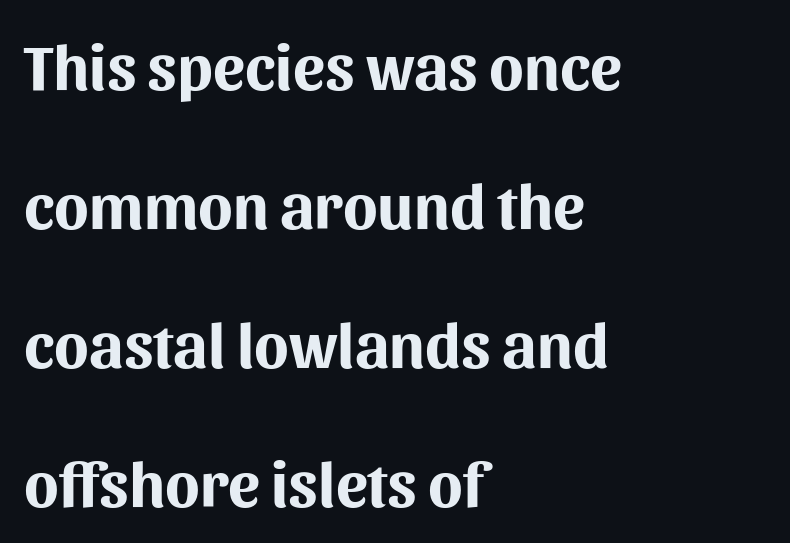
You could not count columns in this text — the font is proportionally spaced. The block of text is sparse from top to bottom, with ample space between rows. The compositor pushed each line to the left boundary. The zone under the glyphs is completely vacant. The font family rendered here belongs to the sans-serif group.
